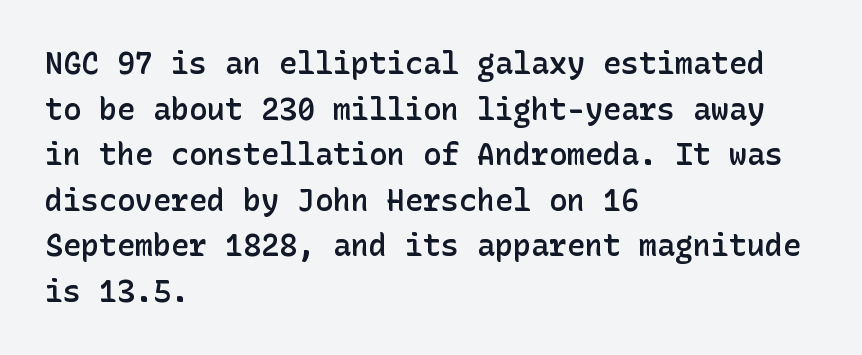
The image shows 30 px semibold sans-serif type, upright; set left-aligned, normal line spacing (1.52x), normal letter spacing, not underlined; low stroke contrast and a medium x-height.
